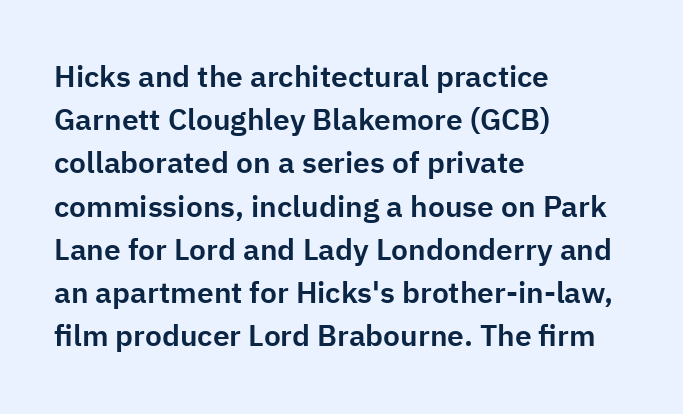
The ragged edge is on the right, which tells us the setting is flush left. Regarding serifs, this sample does without them. What stands out about the letter spacing? Nothing — it is the standard amount. Students, observe: this is what conventionally led text looks like. These lines are rendered in a variable-pitch font.
